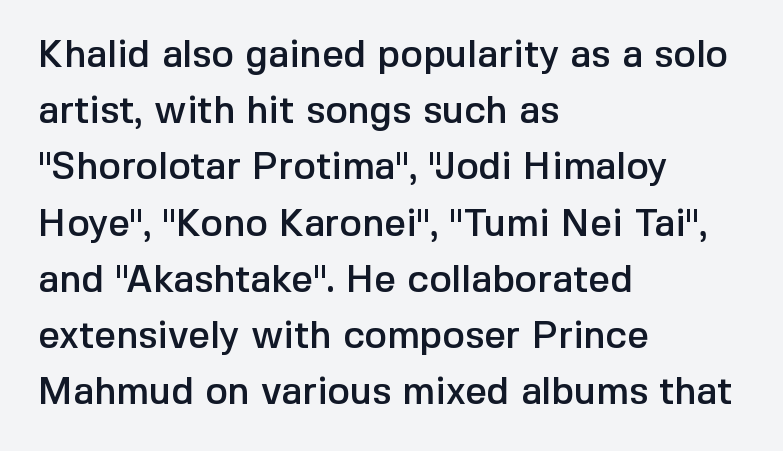
The image shows 38 px sans-serif type, upright; set left-aligned, normal line spacing (1.48x), normal letter spacing, not underlined; a medium x-height.
